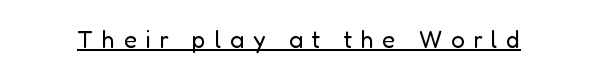
{"italic": "no", "bold": "no", "underline": "yes", "letter_spacing": "wide", "letter_spacing_em": 0.36, "glyph_px": 24}
